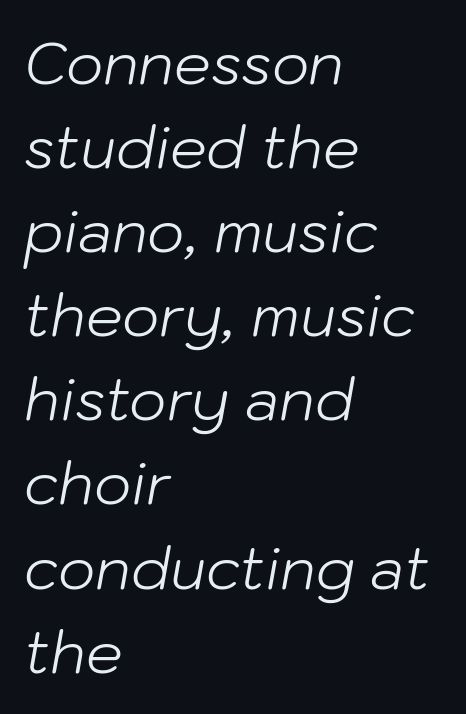
Q: Is the text bold? A: No.
Q: Is the text italic (slanted)? A: Yes, it leans right by about 10 degrees.
Q: Is the text underlined? A: No.
Q: How is the paragraph aligned? A: Left-aligned.
Q: Is the spacing between letters normal or unusually wide? A: Normal.
Q: Is the spacing between lines tight, normal or loose? A: Normal.
Q: Width (condensed, normal, or wide)? A: Normal.
Q: Stroke contrast? A: Low.
Q: x-height? A: Medium.
Q: Monospaced? A: No.
